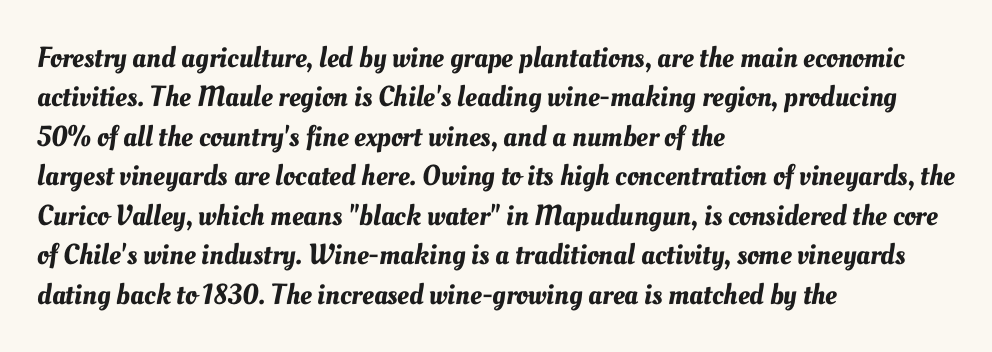
This rendering leaves character spacing at its baseline value. This sample is left-justified, so line endings fall wherever the words run out. Leading matches the norm, producing a regular column. The face used here is proportionally spaced, like ordinary book or web type. No word sits above an underline.
